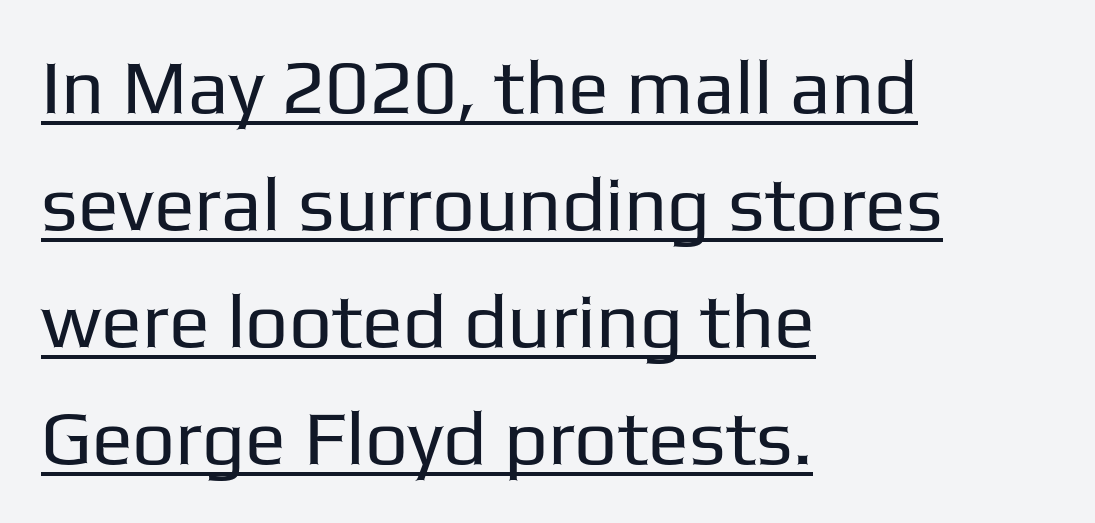
The image shows 76 px regular-weight sans-serif type, upright; set left-aligned, normal line spacing (1.54x), normal letter spacing, underlined; low stroke contrast and a medium x-height.
